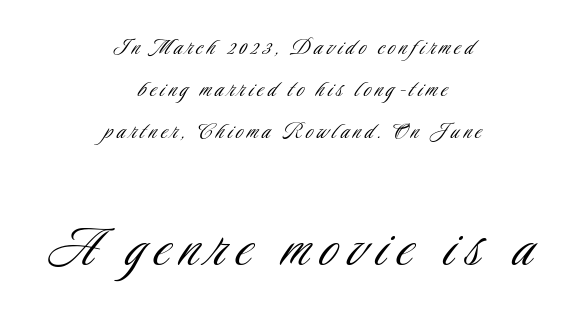
Q: Is the text bold? A: No.
Q: Is the text italic (slanted)? A: Yes.
Q: Is the typeface a serif or a sans-serif typeface? A: Sans-serif.
Q: Is the text underlined? A: No.
Q: How is the paragraph aligned? A: Centered.
Q: Is the spacing between lines tight, normal or loose? A: Normal.
Q: Which block of text is set in a larger size, the first (top) or the second (bottom)? A: The second (bottom) one.
Q: Width (condensed, normal, or wide)? A: Condensed.
Q: Stroke contrast? A: Low.
Q: x-height? A: Small.
Q: Monospaced? A: No.
